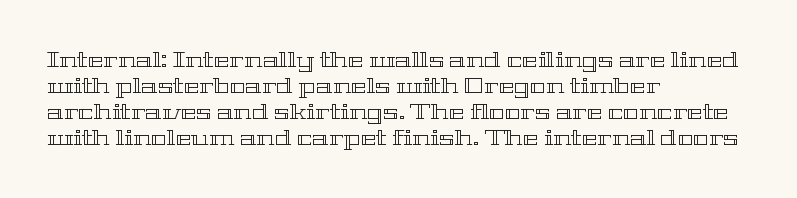
Q: Is the text italic (slanted)? A: No, it is upright.
Q: Is the text underlined? A: No.
Q: How is the paragraph aligned? A: Left-aligned.
Q: Is the spacing between letters normal or unusually wide? A: Normal.
